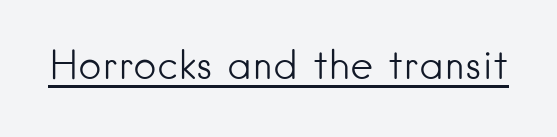
If you drew a line through each stem, it would be perfectly vertical. Here the designer chose a conventional face with non-uniform glyph widths. Emphasis is given by a line drawn under the lettering. I'd call this a sans setting — the letters go barefoot. There is no visible air inserted between adjacent glyphs.
